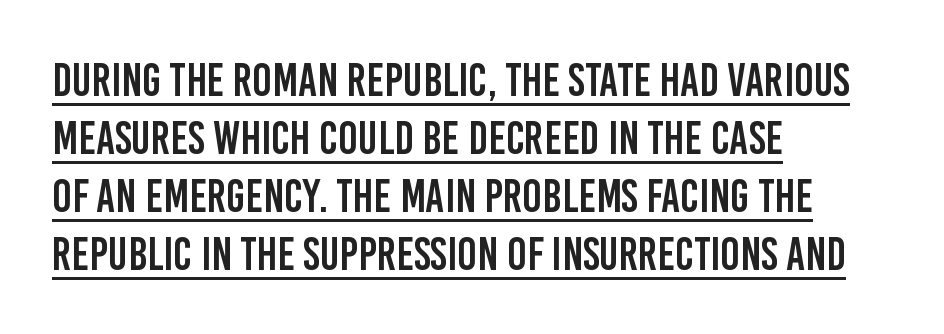
{"serif": "no", "italic": "no", "width": "condensed", "stroke_contrast": "low", "x_height": "large", "monospaced": "no", "underline": "yes", "align": "left", "line_spacing": "normal", "line_spacing_ratio": 1.26, "letter_spacing": "normal", "letter_spacing_em": 0.0, "glyph_px": 46}
